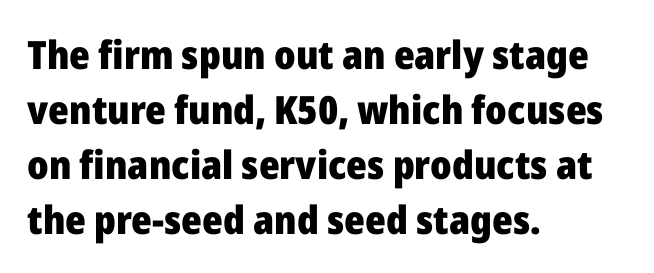
The image shows 39 px heavy sans-serif type, upright; set left-aligned, normal line spacing (1.41x), normal letter spacing, not underlined; low stroke contrast and a medium x-height.
